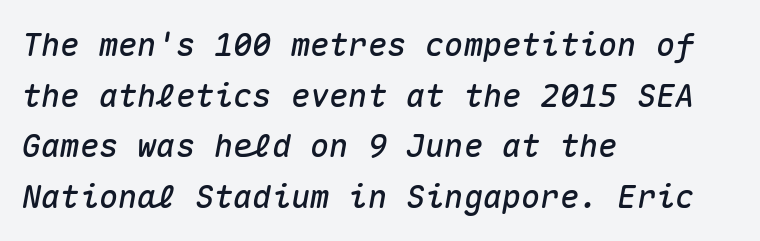
These lines were composed using italics. The rendering anchors every line to the left-hand side. Unmarked baselines from the first word to the last. The rows are spaced the way most documents space them.
